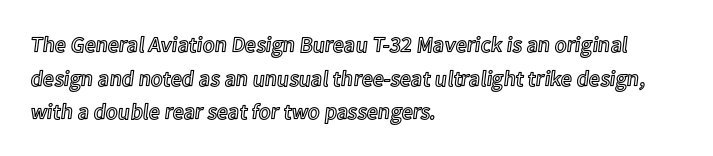
The image shows 22 px text type; set left-aligned, normal line spacing (1.53x), normal letter spacing, not underlined.
